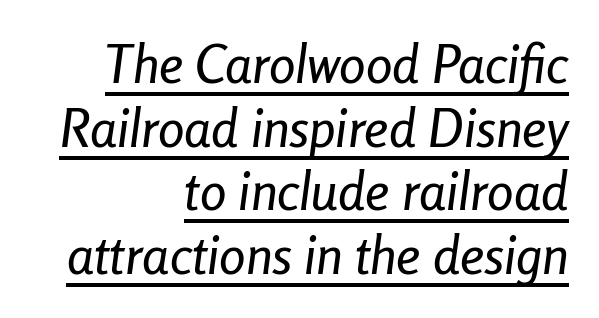
Q: Is the text italic (slanted)? A: Yes, it leans right by about 8 degrees.
Q: Is the text underlined? A: Yes.
Q: How is the paragraph aligned? A: Right-aligned.
Q: Is the spacing between letters normal or unusually wide? A: Normal.
Q: Width (condensed, normal, or wide)? A: Condensed.
Q: Stroke contrast? A: Low.
Q: x-height? A: Medium.
Q: Monospaced? A: No.
